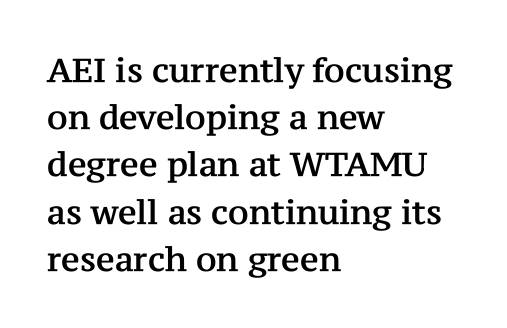
{"serif": "yes", "italic": "no", "width": "normal", "stroke_contrast": "medium", "x_height": "medium", "monospaced": "no", "underline": "no", "align": "left", "line_spacing": "normal", "line_spacing_ratio": 1.43, "letter_spacing": "normal", "letter_spacing_em": 0.0, "glyph_px": 33}
